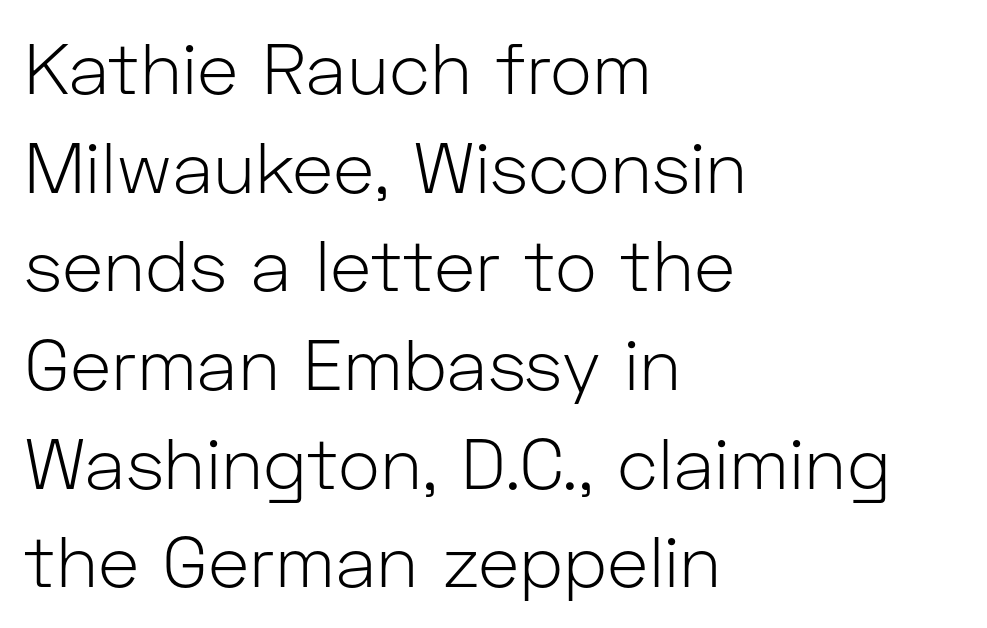
No italicization has been applied; the sample stays upright. Interline gaps are of average width in this sample. These lines are composed in type without serifs. The area under the type is left untouched. Is the letter spacing exaggerated? No — it looks like the ordinary default. Horizontally, the lines are justified to the leading edge only.
